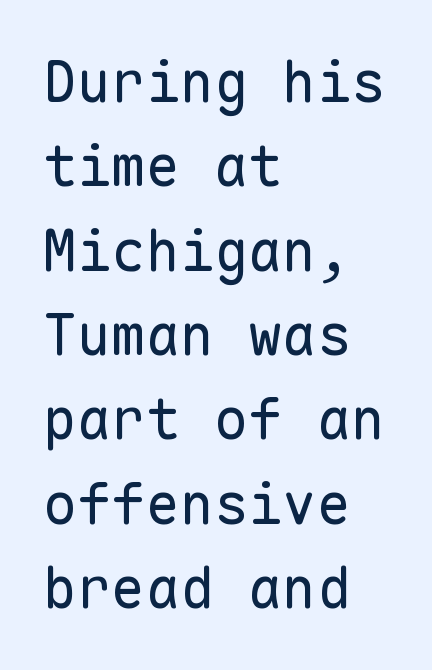
Q: Is the text bold? A: No.
Q: Is the text italic (slanted)? A: No, it is upright.
Q: Is the typeface a serif or a sans-serif typeface? A: Sans-serif.
Q: Is the text underlined? A: No.
Q: How is the paragraph aligned? A: Left-aligned.
Q: Is the spacing between letters normal or unusually wide? A: Normal.
Q: Is the spacing between lines tight, normal or loose? A: Normal.
Q: Width (condensed, normal, or wide)? A: Normal.
Q: Stroke contrast? A: Low.
Q: x-height? A: Medium.
Q: Monospaced? A: Yes.
